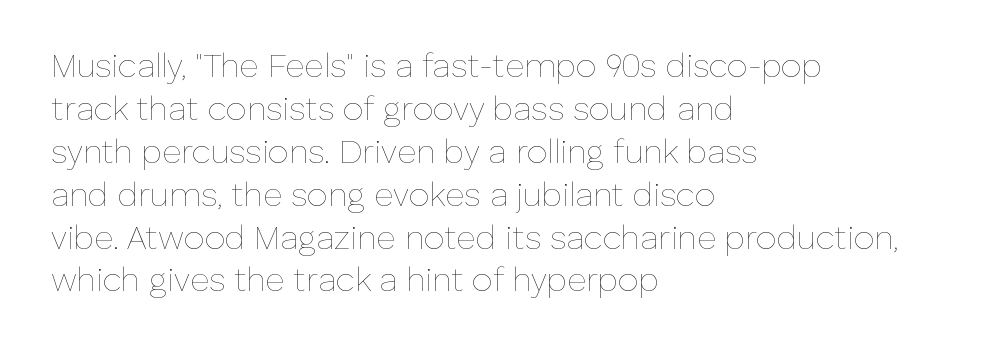
The image shows 33 px thin type, upright; set left-aligned, normal line spacing (1.3x), normal letter spacing, not underlined; low stroke contrast and a medium x-height.
